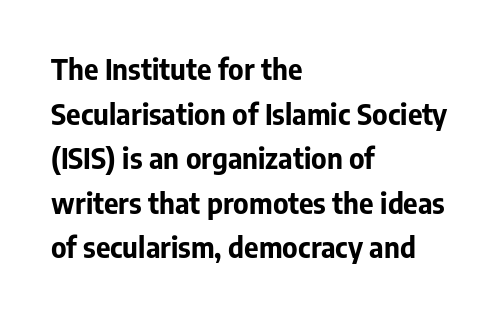
Here the glyphs are tracked normally, forming tight word shapes. On the weight axis this lands at bold, roughly 700. The type sits square on the baseline with zero lean. This rendering employs a face without finishing strokes, i.e., a sans-serif. Note the varied advance widths — an 'i' is clearly narrower than an 'm'. Baseline-to-baseline distance is the conventional proportion of letter height.
